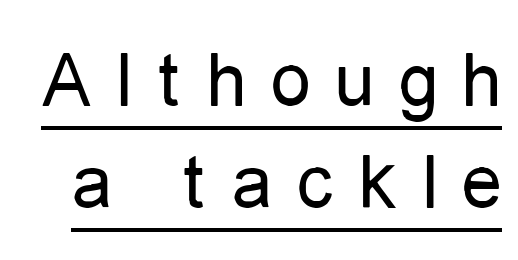
{"serif": "no", "italic": "no", "bold": "no", "weight": "regular", "width": "condensed", "stroke_contrast": "low", "x_height": "medium", "monospaced": "no", "underline": "yes", "line_spacing": "normal", "line_spacing_ratio": 1.28, "letter_spacing": "wide", "letter_spacing_em": 0.31, "glyph_px": 80}
